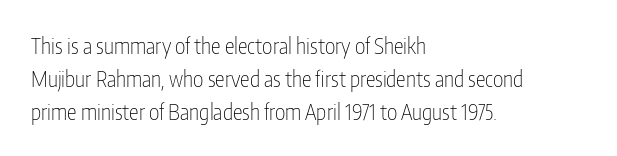
The image shows 22 px text type, upright; set left-aligned, normal line spacing (1.49x), normal letter spacing, not underlined.
